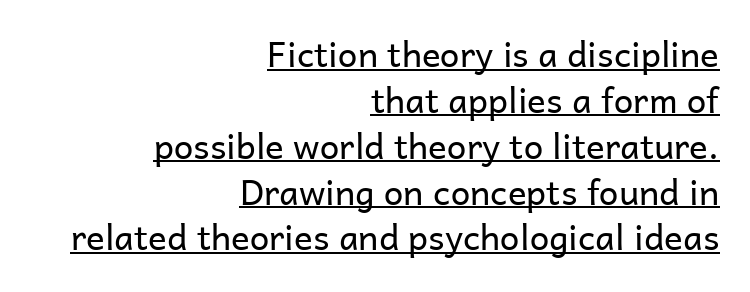
The image shows 35 px regular-weight sans-serif type, upright; set right-aligned, normal line spacing (1.31x), normal letter spacing, underlined; low stroke contrast and a medium x-height.
